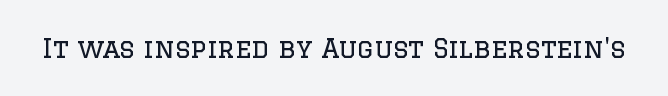
A roman cut, with each character standing at attention. Decoration check: the copy has no underline. The gaps between neighbouring characters are ordinary and unremarkable. Bold? No — there's no thickening of the strokes.
